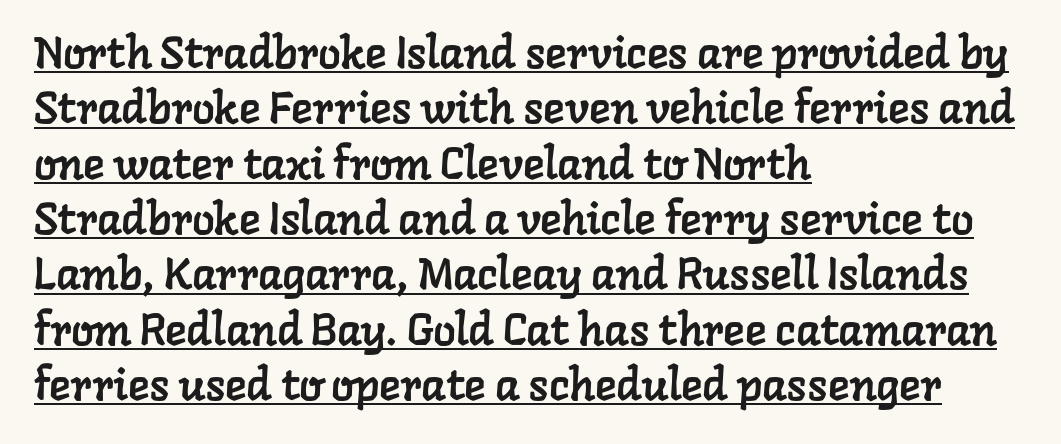
{"serif": "yes", "width": "normal", "stroke_contrast": "low", "x_height": "medium", "monospaced": "no", "underline": "yes", "align": "left", "line_spacing_ratio": 1.23, "letter_spacing": "normal", "letter_spacing_em": 0.0, "glyph_px": 45}
